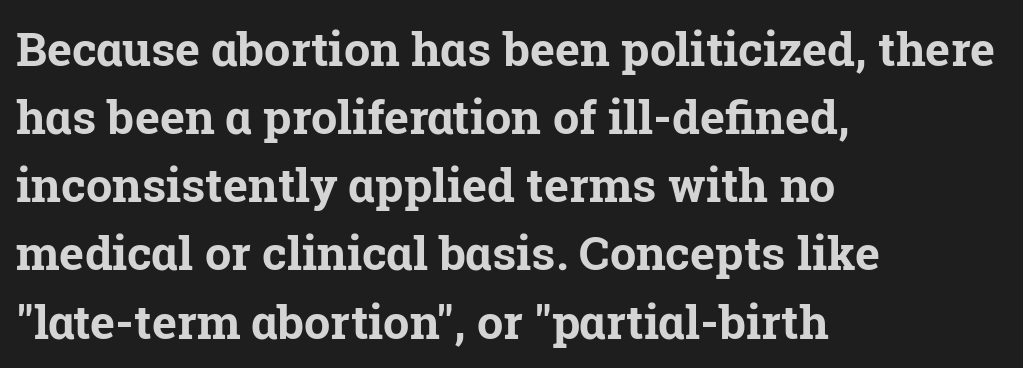
The lettering holds an erect, upright posture throughout. Note the varied advance widths — an 'i' is clearly narrower than an 'm'. Compared with typical paragraphs, the rows here are spaced about the same. Anything drawn beneath the words? Only blank space. Is the type bold? Yes — the strokes are clearly thick and heavy. Nobody touched the tracking dial on this one.
